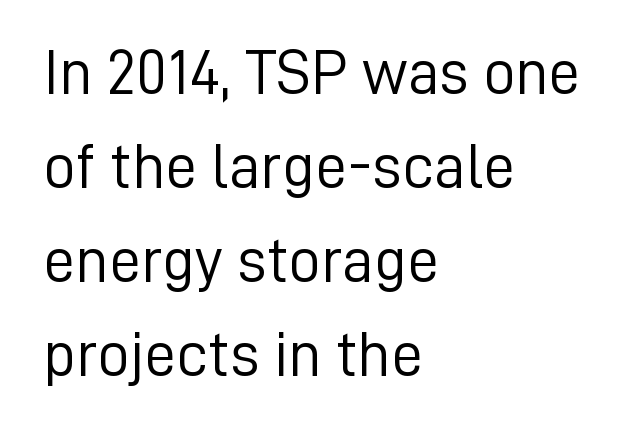
The image shows 64 px light sans-serif type, upright; set left-aligned, normal line spacing (1.47x), normal letter spacing, not underlined; low stroke contrast and a medium x-height.
